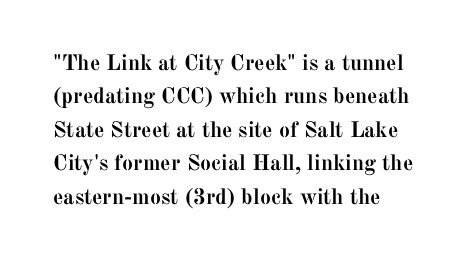
{"italic": "no", "bold": "yes", "underline": "no", "align": "left", "line_spacing": "normal", "line_spacing_ratio": 1.52, "letter_spacing": "normal", "letter_spacing_em": 0.0, "glyph_px": 22}
